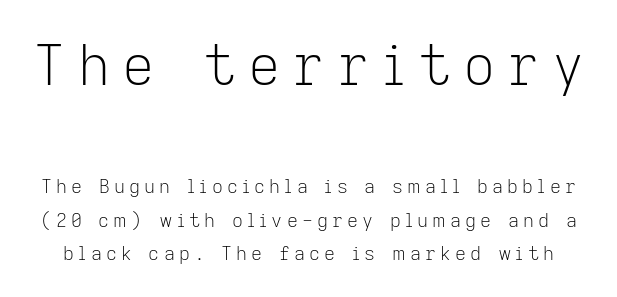
The passage shown is not underscored anywhere. The more generous point size was reserved for the upper chunk. Each letter keeps its own natural width here, so spacing adapts to shape. The weight tops out at a normal text grade.
